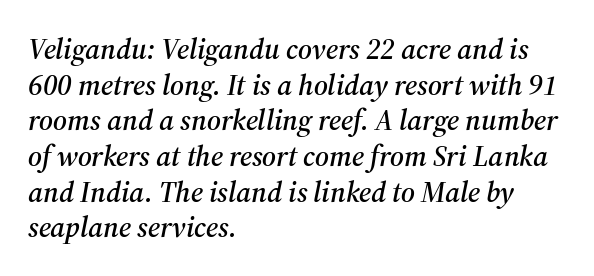
The image shows 29 px serif type, italic (leaning right); set left-aligned, line spacing 1.23x, normal letter spacing, not underlined; medium stroke contrast and a medium x-height.
